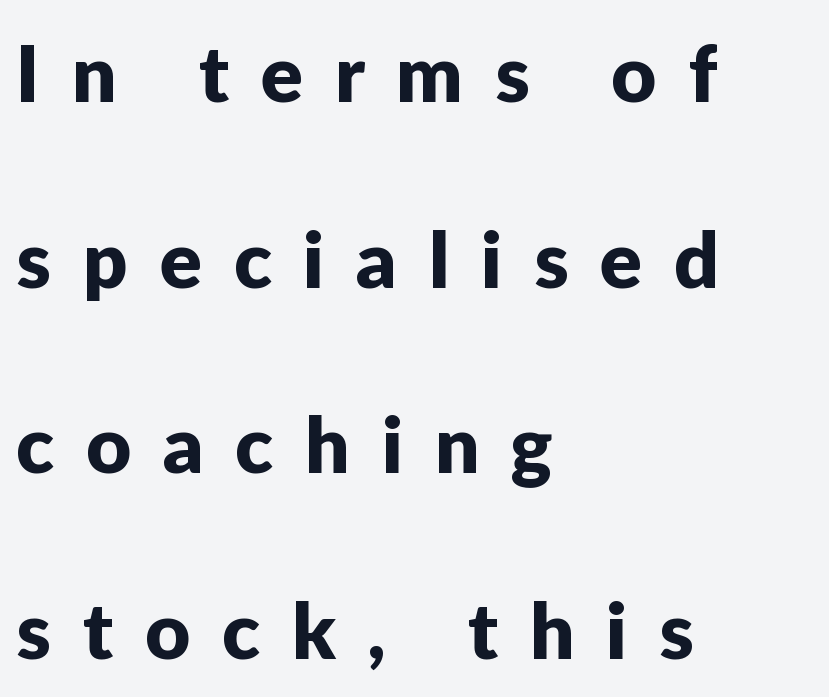
The image shows 78 px sans-serif type, upright; set left-aligned, loose line spacing (2.38x), unusually wide letter spacing (+0.41 em), not underlined; low stroke contrast and a medium x-height.
